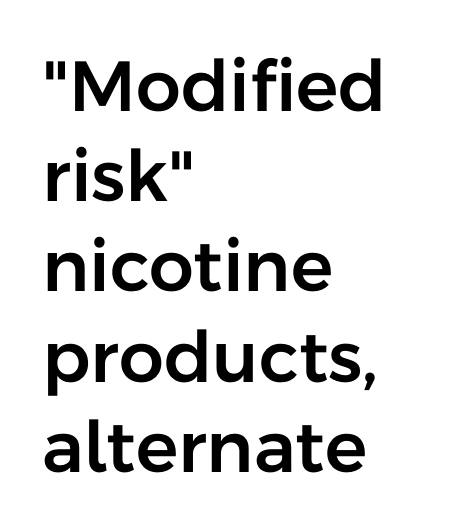
{"serif": "no", "italic": "no", "width": "normal", "stroke_contrast": "low", "x_height": "medium", "monospaced": "no", "underline": "no", "align": "left", "line_spacing": "normal", "line_spacing_ratio": 1.27, "letter_spacing": "normal", "letter_spacing_em": 0.0, "glyph_px": 71}
